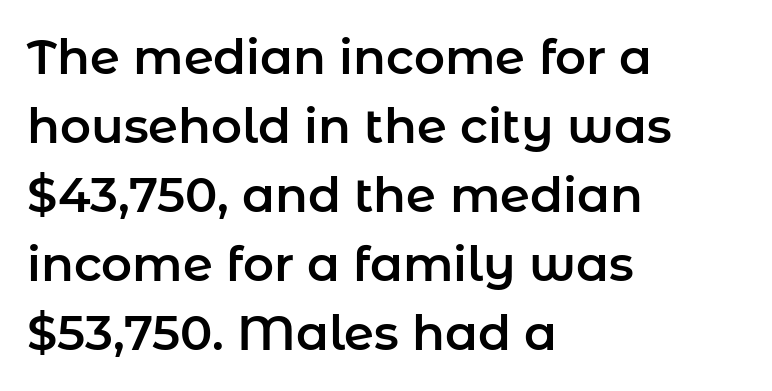
{"serif": "no", "italic": "no", "width": "normal", "stroke_contrast": "low", "x_height": "medium", "monospaced": "no", "underline": "no", "align": "left", "line_spacing": "normal", "line_spacing_ratio": 1.44, "letter_spacing": "normal", "letter_spacing_em": 0.0, "glyph_px": 48}
